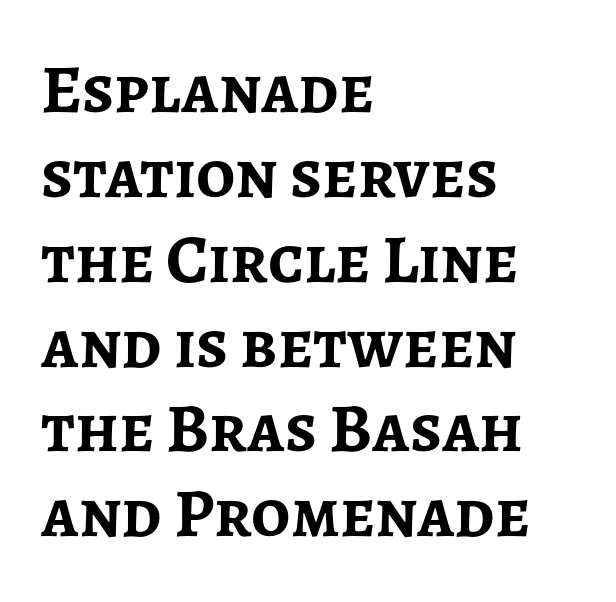
Q: Is the text bold? A: Yes.
Q: Is the text italic (slanted)? A: No, it is upright.
Q: Is the typeface a serif or a sans-serif typeface? A: Sans-serif.
Q: Is the text underlined? A: No.
Q: How is the paragraph aligned? A: Left-aligned.
Q: Is the spacing between letters normal or unusually wide? A: Normal.
Q: Width (condensed, normal, or wide)? A: Normal.
Q: Stroke contrast? A: Low.
Q: x-height? A: Medium.
Q: Monospaced? A: No.
